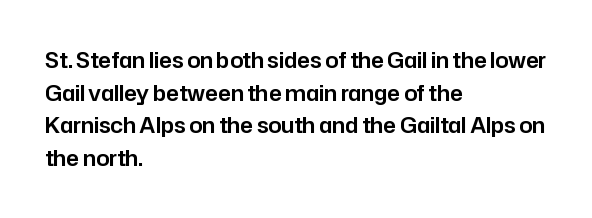
The image shows 21 px text type, upright; set left-aligned, normal line spacing (1.55x), normal letter spacing, not underlined.
